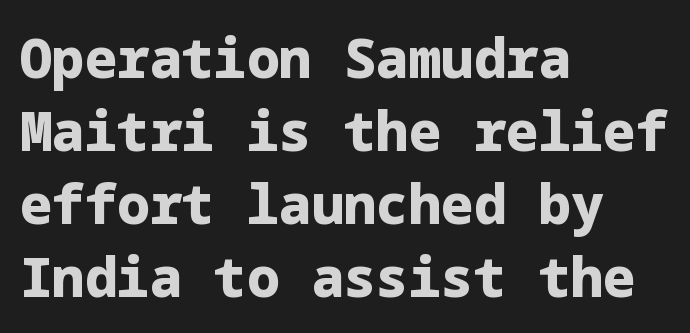
The glyphs have the mass of a bold cut. Any mark beneath the type? The region is blank. The text block is weighted toward the left margin, trailing off unevenly rightward. Quick note: interline space is typical.
